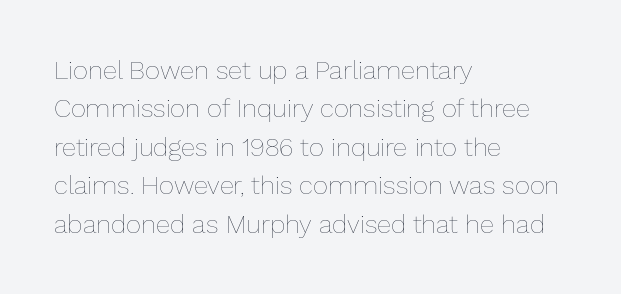
{"italic": "no", "bold": "no", "underline": "no", "align": "left", "line_spacing": "normal", "line_spacing_ratio": 1.48, "letter_spacing": "normal", "letter_spacing_em": 0.0, "glyph_px": 26}
